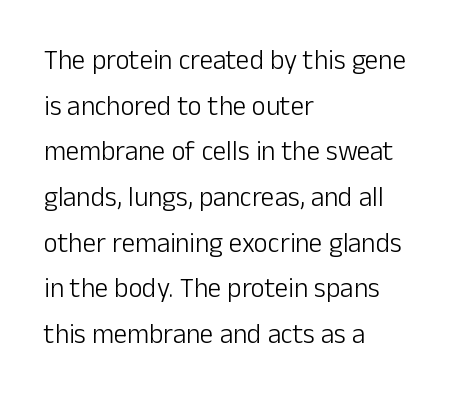
{"italic": "no", "bold": "no", "underline": "no", "align": "left", "line_spacing": "normal", "line_spacing_ratio": 1.69, "letter_spacing": "normal", "letter_spacing_em": 0.0, "glyph_px": 27}
